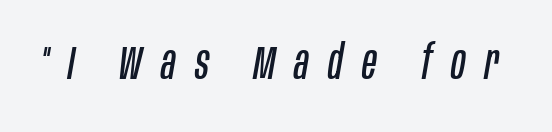
The image shows 47 px regular-weight, condensed type, italic (leaning right); set unusually wide letter spacing (+0.41 em), not underlined; low stroke contrast and a large x-height.
